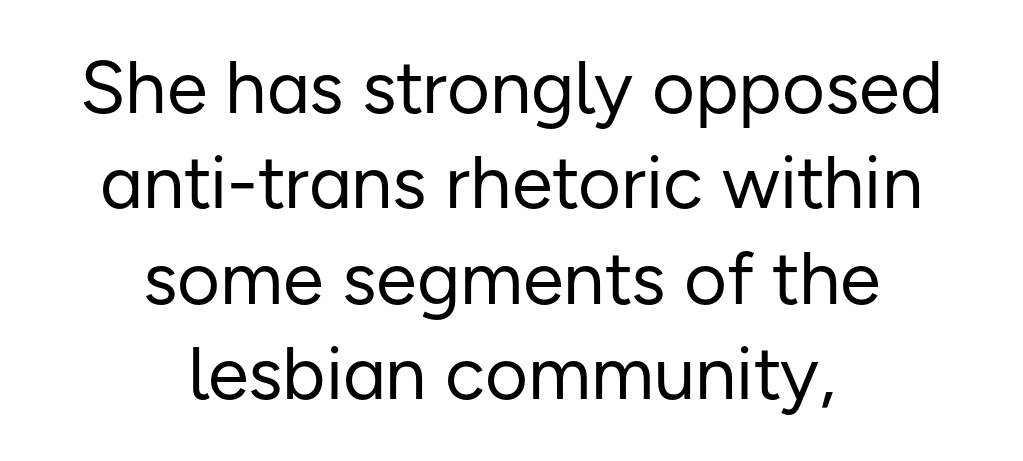
The space between consecutive lines is moderate. The passage shown has conventional tracking throughout. Reading down the block, each line starts at a different indent, mirrored at its end. The font family rendered here belongs to the sans-serif group. The words here are not underlined.
